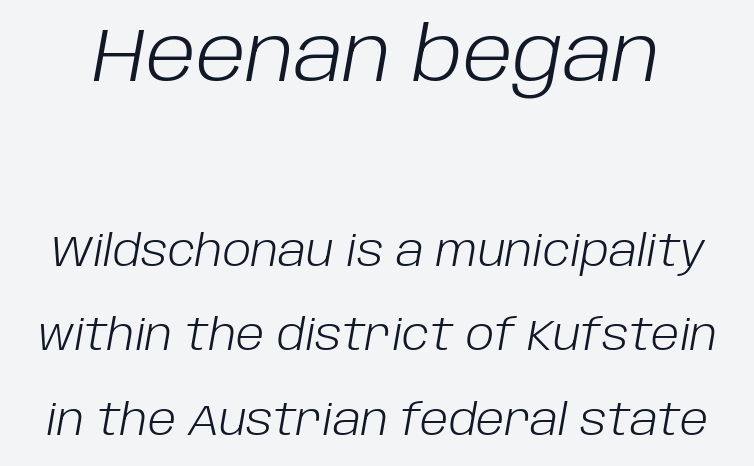
The image shows 76 px light type, italic (leaning right); set loose line spacing (1.97x), normal letter spacing, not underlined; the first (top) block is 1.77x larger; low stroke contrast and a large x-height.
